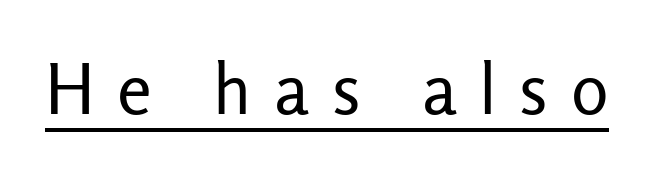
{"serif": "no", "italic": "no", "bold": "no", "weight": "regular", "width": "normal", "stroke_contrast": "low", "x_height": "medium", "monospaced": "no", "underline": "yes", "letter_spacing": "wide", "letter_spacing_em": 0.32, "glyph_px": 70}
